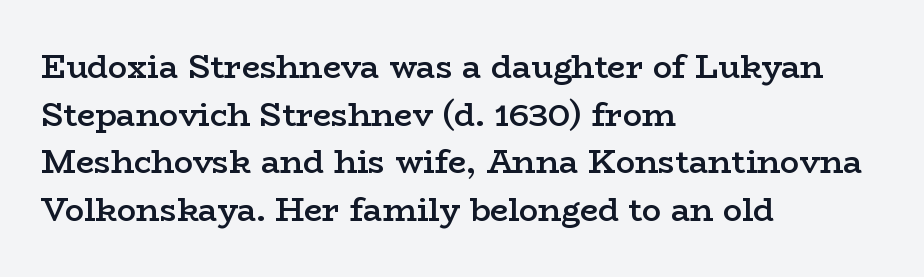
The image shows 32 px semibold, wide serif type, upright; set left-aligned, normal line spacing (1.49x), normal letter spacing, not underlined; low stroke contrast and a medium x-height.
